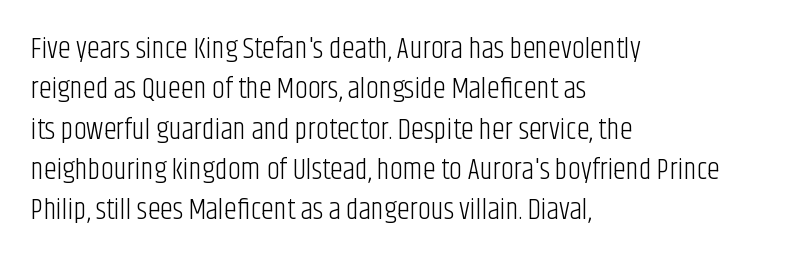
Q: Is the text bold? A: No.
Q: Is the text italic (slanted)? A: No, it is upright.
Q: Is the typeface a serif or a sans-serif typeface? A: Sans-serif.
Q: Is the text underlined? A: No.
Q: How is the paragraph aligned? A: Left-aligned.
Q: Is the spacing between letters normal or unusually wide? A: Normal.
Q: Is the spacing between lines tight, normal or loose? A: Normal.
Q: Width (condensed, normal, or wide)? A: Condensed.
Q: Stroke contrast? A: Low.
Q: x-height? A: Large.
Q: Monospaced? A: No.
